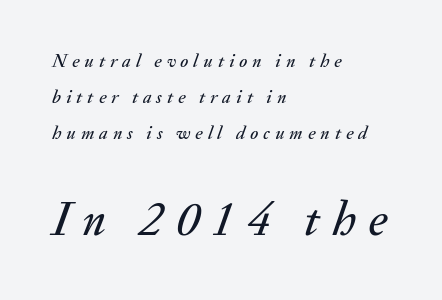
{"italic": "yes", "lean": "right", "slant_degrees": 20, "width": "normal", "stroke_contrast": "medium", "x_height": "small", "monospaced": "no", "underline": "no", "align": "left", "line_spacing_ratio": 1.89, "letter_spacing": "wide", "letter_spacing_em": 0.26, "larger_block": "second", "size_ratio": 2.53, "glyph_px": 48}
